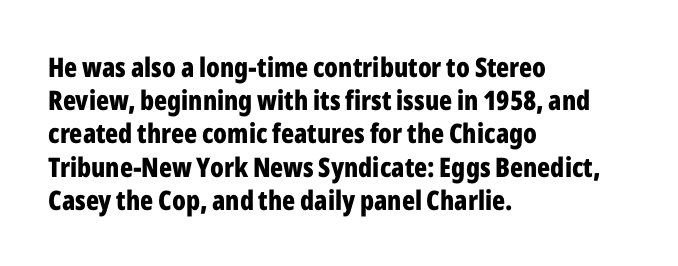
The image shows 27 px bold type, upright; set left-aligned, line spacing 1.23x, normal letter spacing, not underlined.
